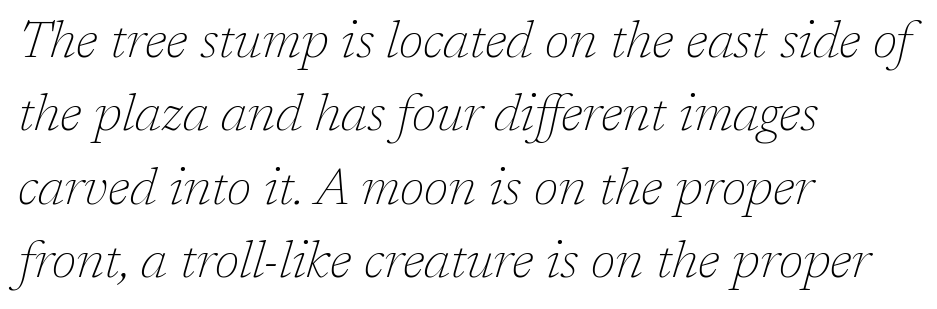
The image shows 52 px thin serif type, italic (leaning right); set left-aligned, normal line spacing (1.41x), normal letter spacing, not underlined; low stroke contrast and a medium x-height.
